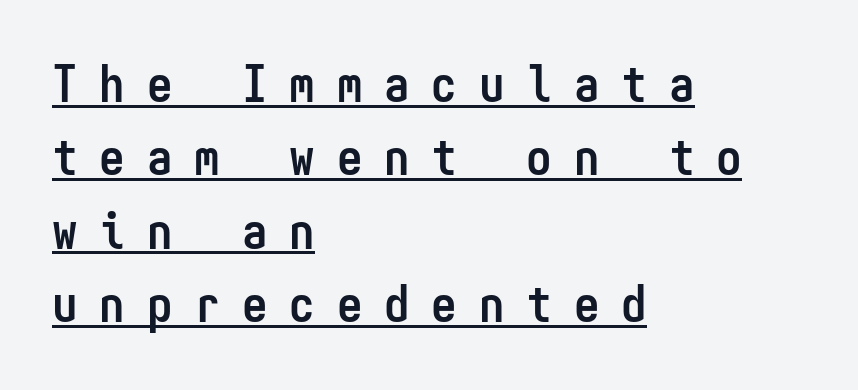
The image shows 51 px semibold, condensed sans-serif type, upright, monospaced; set left-aligned, normal line spacing (1.44x), unusually wide letter spacing (+0.43 em), underlined; low stroke contrast and a medium x-height.
